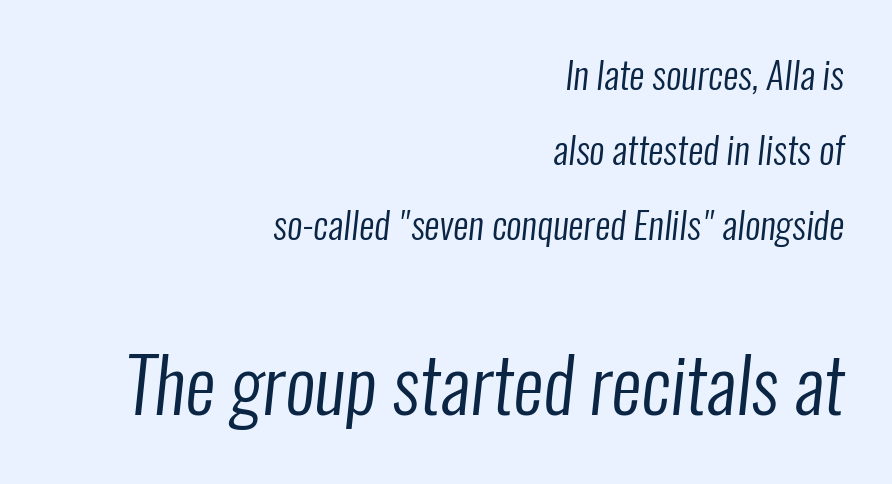
Q: Is the text bold? A: No.
Q: Is the typeface a serif or a sans-serif typeface? A: Sans-serif.
Q: Is the text underlined? A: No.
Q: How is the paragraph aligned? A: Right-aligned.
Q: Is the spacing between letters normal or unusually wide? A: Normal.
Q: Is the spacing between lines tight, normal or loose? A: Loose.
Q: Which block of text is set in a larger size, the first (top) or the second (bottom)? A: The second (bottom) one.
Q: Width (condensed, normal, or wide)? A: Condensed.
Q: Stroke contrast? A: Low.
Q: x-height? A: Medium.
Q: Monospaced? A: No.
